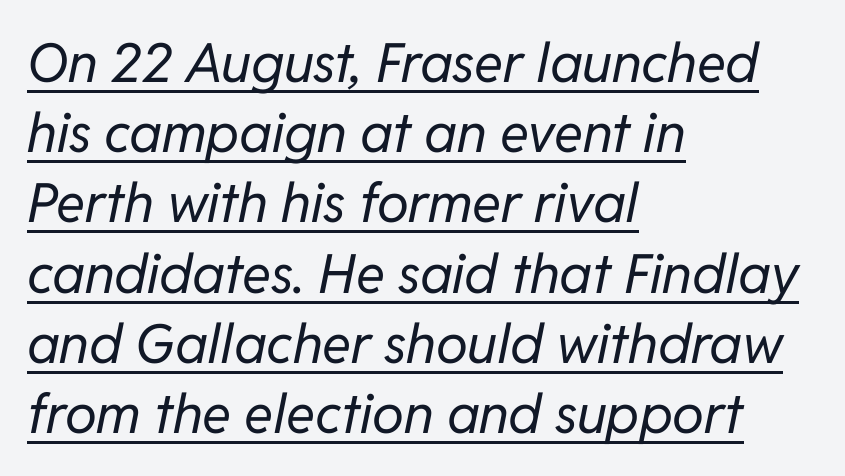
Q: Is the text bold? A: No.
Q: Is the text italic (slanted)? A: Yes, it leans right by about 11 degrees.
Q: Is the text underlined? A: Yes.
Q: How is the paragraph aligned? A: Left-aligned.
Q: Is the spacing between letters normal or unusually wide? A: Normal.
Q: Is the spacing between lines tight, normal or loose? A: Normal.
Q: Width (condensed, normal, or wide)? A: Normal.
Q: Stroke contrast? A: Low.
Q: x-height? A: Medium.
Q: Monospaced? A: No.
